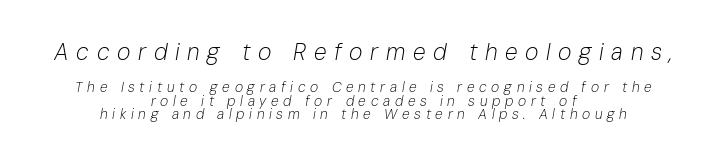
Baseline-to-baseline distance is barely more than the letter height. Compared with ordinary roman type, these characters are visibly tilted. Each row of text sits above clean, open space. Tracking here is generous; glyphs stand well apart from one another. Every row of glyphs is offset so its center matches the block's center.
